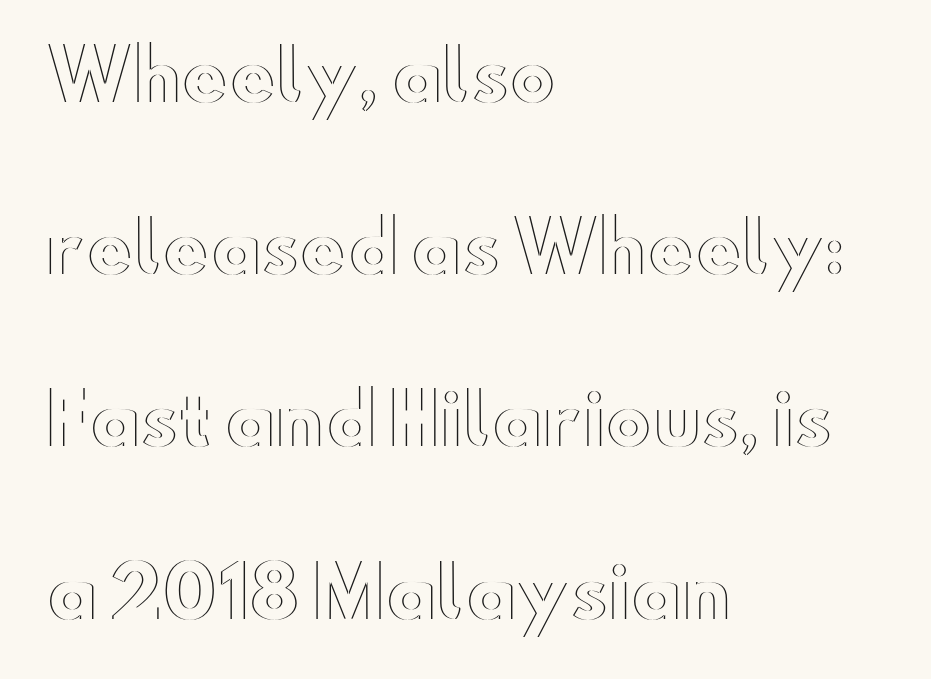
{"italic": "no", "width": "wide", "x_height": "small", "monospaced": "no", "underline": "no", "align": "left", "line_spacing": "loose", "line_spacing_ratio": 2.46, "letter_spacing": "normal", "letter_spacing_em": 0.0, "glyph_px": 70}
